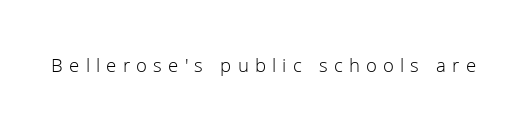
Tall strokes in this sample are plumb rather than angled. Tracking here is generous; glyphs stand well apart from one another. Weight: regular or lighter. The area under the type is left untouched.
